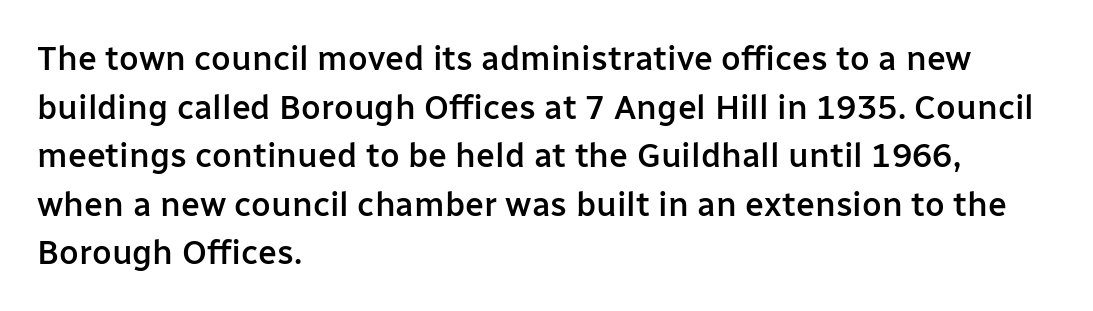
The image shows 34 px semibold sans-serif type, upright; set left-aligned, normal line spacing (1.43x), normal letter spacing, not underlined; low stroke contrast and a medium x-height.
